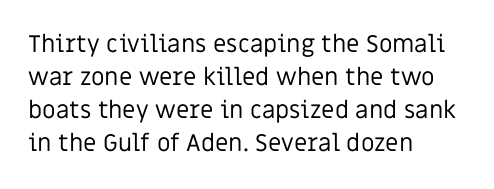
The image shows 24 px text type, upright; set left-aligned, normal line spacing (1.38x), normal letter spacing, not underlined.
